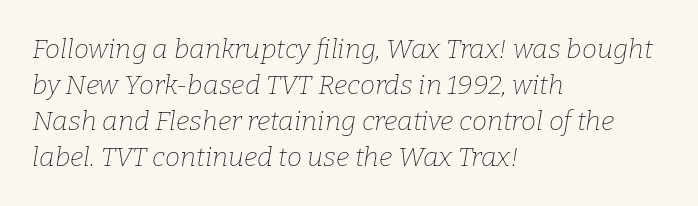
The image shows 27 px text type, italic (leaning right); set left-aligned, normal line spacing (1.33x), normal letter spacing, not underlined.
